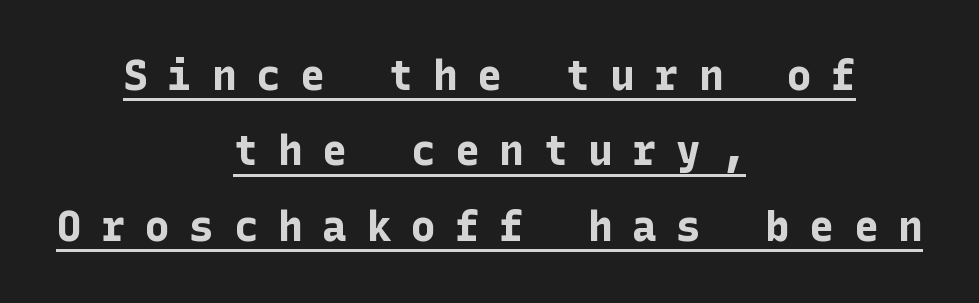
The image shows 41 px bold sans-serif type, upright; set centered, line spacing 1.84x, unusually wide letter spacing (+0.48 em), underlined; low stroke contrast and a medium x-height.
